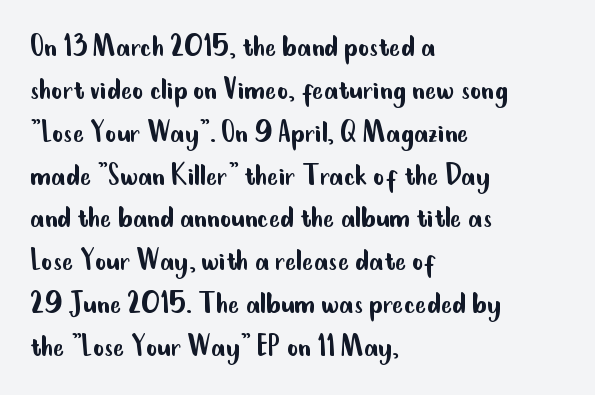
Q: Is the text bold? A: No.
Q: Is the text italic (slanted)? A: No, it is upright.
Q: Is the typeface a serif or a sans-serif typeface? A: Sans-serif.
Q: Is the text underlined? A: No.
Q: How is the paragraph aligned? A: Left-aligned.
Q: Is the spacing between letters normal or unusually wide? A: Normal.
Q: Is the spacing between lines tight, normal or loose? A: Normal.
Q: Width (condensed, normal, or wide)? A: Condensed.
Q: Stroke contrast? A: Low.
Q: x-height? A: Small.
Q: Monospaced? A: No.
